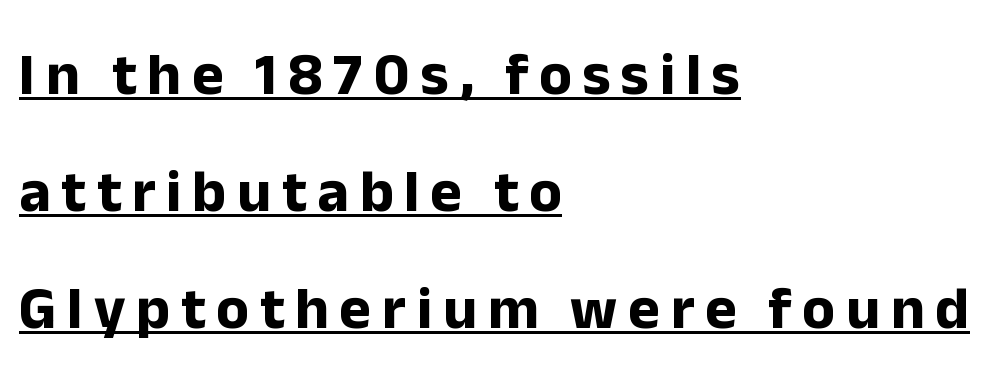
{"serif": "no", "italic": "no", "bold": "yes", "weight": "bold", "width": "normal", "stroke_contrast": "low", "x_height": "medium", "monospaced": "no", "underline": "yes", "align": "left", "line_spacing": "loose", "line_spacing_ratio": 1.95, "glyph_px": 60}
